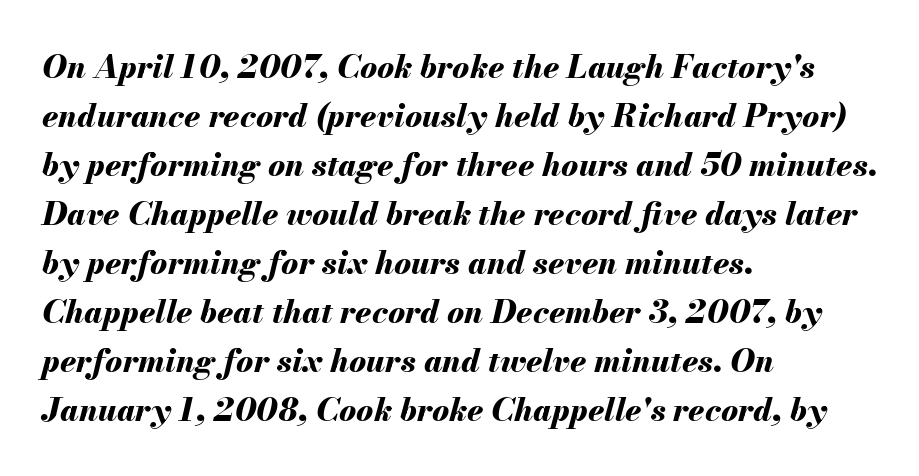
{"italic": "yes", "lean": "right", "slant_degrees": 13, "bold": "yes", "weight": "bold", "width": "normal", "stroke_contrast": "medium", "x_height": "small", "monospaced": "no", "underline": "no", "align": "left", "line_spacing": "normal", "line_spacing_ratio": 1.53, "letter_spacing": "normal", "letter_spacing_em": 0.0, "glyph_px": 32}
